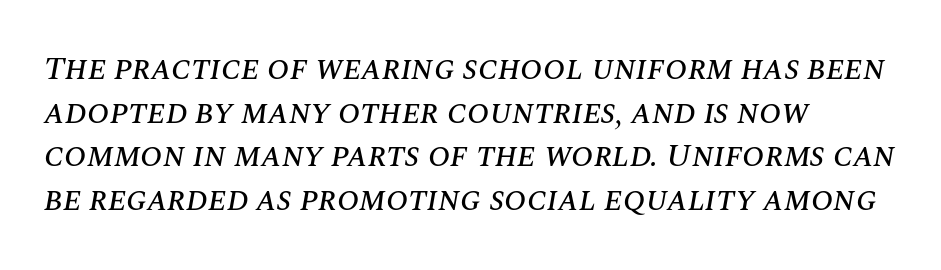
The rows are spaced the way most documents space them. If you drew a ruler down the left edge, every line would touch it. Lines of text with bare space underneath. Do the characters align in a grid? No, the font is proportional. Italic? Definitely — the glyphs are oblique.
